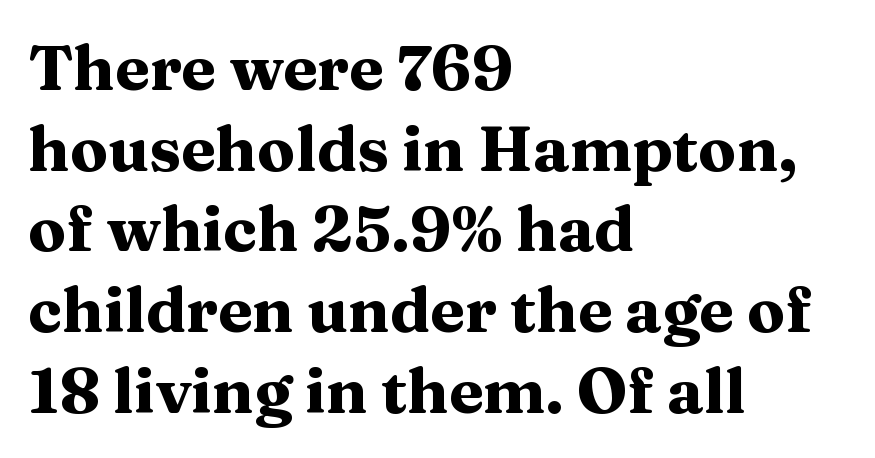
Strokes here are thick enough to call this a true bold. Do the characters align in a grid? No, the font is proportional. Visually the block forms a straight wall on the left and a jagged coastline on the right. The letters sit at their default tracking, neither squeezed nor spread. Serifs: yes, visible at the terminals of the letterforms. Posture: vertical.
